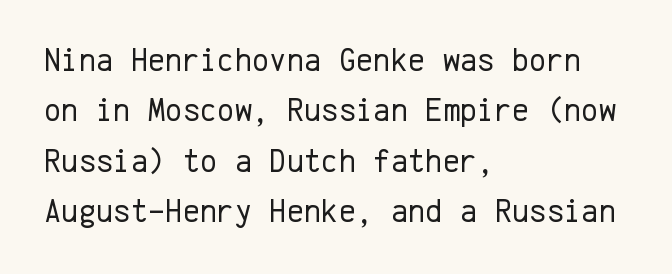
The image shows 33 px regular-weight sans-serif type, upright, monospaced; set left-aligned, normal line spacing (1.53x), normal letter spacing, not underlined; low stroke contrast and a medium x-height.
